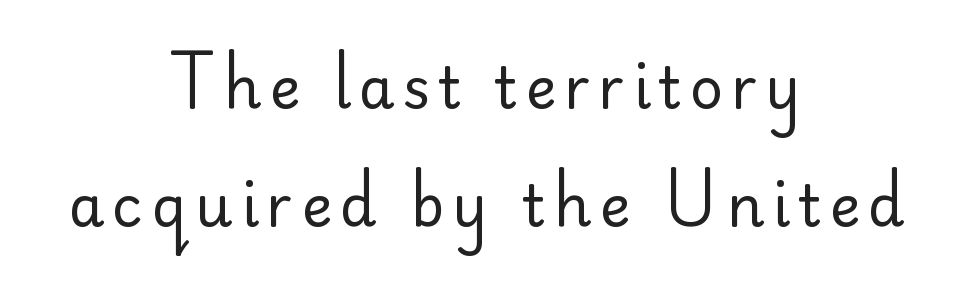
Q: Is the text bold? A: No.
Q: Is the text italic (slanted)? A: No, it is upright.
Q: Is the typeface a serif or a sans-serif typeface? A: Sans-serif.
Q: Is the text underlined? A: No.
Q: How is the paragraph aligned? A: Centered.
Q: Is the spacing between lines tight, normal or loose? A: Loose.
Q: Width (condensed, normal, or wide)? A: Normal.
Q: Stroke contrast? A: Low.
Q: x-height? A: Small.
Q: Monospaced? A: No.
